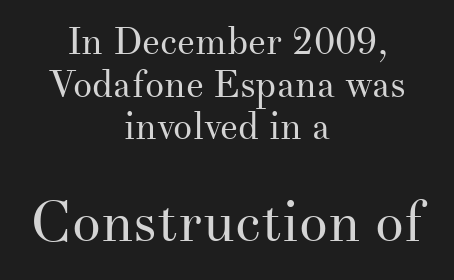
Q: Is the text bold? A: No.
Q: Is the text italic (slanted)? A: No, it is upright.
Q: Is the typeface a serif or a sans-serif typeface? A: Serif.
Q: Is the text underlined? A: No.
Q: How is the paragraph aligned? A: Centered.
Q: Is the spacing between letters normal or unusually wide? A: Normal.
Q: Is the spacing between lines tight, normal or loose? A: Tight.
Q: Which block of text is set in a larger size, the first (top) or the second (bottom)? A: The second (bottom) one.
Q: Width (condensed, normal, or wide)? A: Normal.
Q: Stroke contrast? A: Medium.
Q: x-height? A: Small.
Q: Monospaced? A: No.
